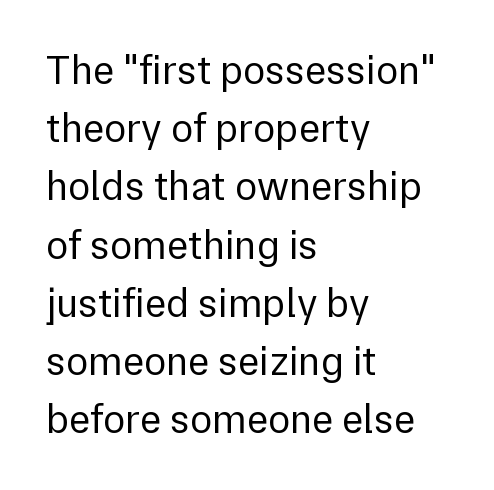
{"serif": "no", "italic": "no", "bold": "no", "weight": "regular", "width": "normal", "x_height": "medium", "monospaced": "no", "underline": "no", "align": "left", "line_spacing": "normal", "line_spacing_ratio": 1.42, "letter_spacing": "normal", "letter_spacing_em": 0.0, "glyph_px": 41}
